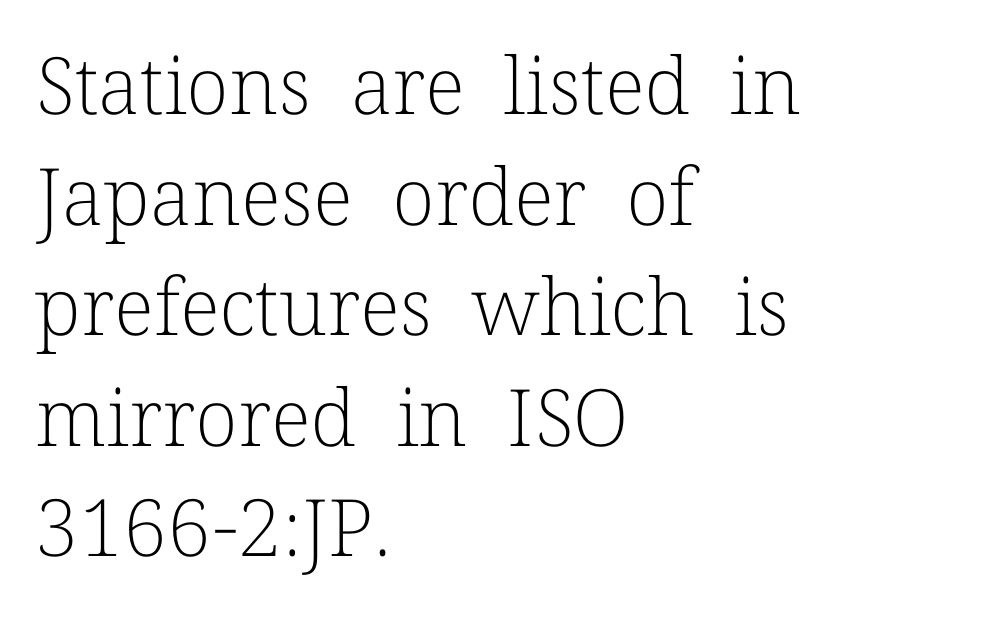
{"serif": "yes", "italic": "no", "bold": "no", "weight": "light", "width": "normal", "stroke_contrast": "low", "x_height": "medium", "monospaced": "no", "underline": "no", "align": "left", "line_spacing": "normal", "line_spacing_ratio": 1.4, "letter_spacing": "normal", "letter_spacing_em": 0.0, "glyph_px": 79}
